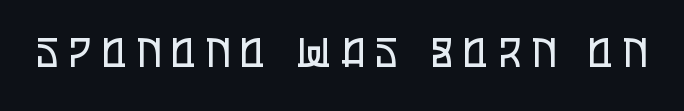
{"serif": "no", "italic": "no", "bold": "no", "weight": "regular", "width": "condensed", "stroke_contrast": "low", "x_height": "large", "monospaced": "no", "underline": "no", "letter_spacing": "wide", "letter_spacing_em": 0.28, "glyph_px": 40}
